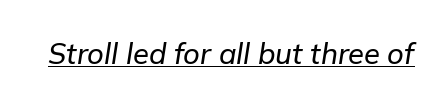
{"italic": "yes", "lean": "right", "slant_degrees": 9, "width": "normal", "stroke_contrast": "low", "x_height": "medium", "monospaced": "no", "underline": "yes", "letter_spacing": "normal", "letter_spacing_em": 0.0, "glyph_px": 29}
